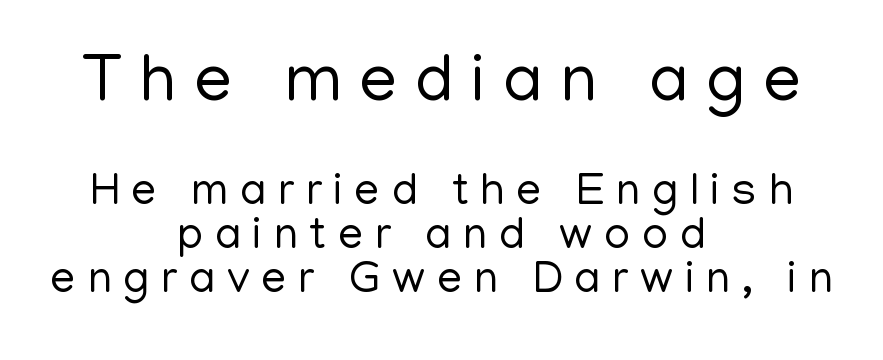
{"serif": "no", "italic": "no", "bold": "no", "weight": "regular", "width": "normal", "stroke_contrast": "low", "x_height": "medium", "monospaced": "no", "underline": "no", "align": "center", "line_spacing": "tight", "line_spacing_ratio": 0.98, "letter_spacing": "wide", "letter_spacing_em": 0.26, "larger_block": "first", "size_ratio": 1.51, "glyph_px": 68}
